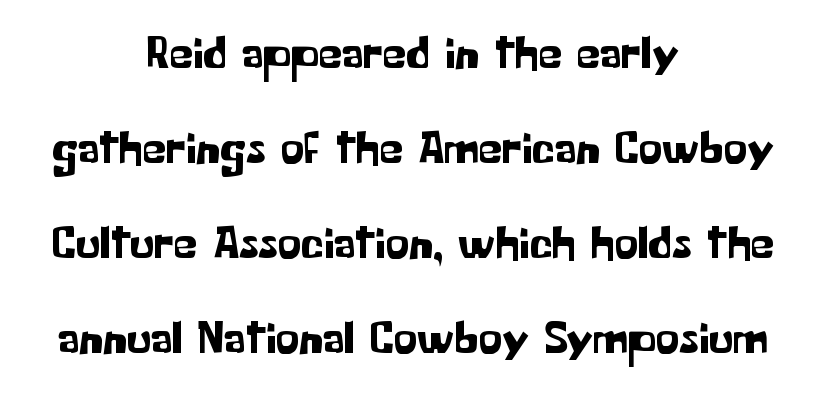
{"serif": "no", "italic": "no", "width": "normal", "stroke_contrast": "low", "x_height": "medium", "monospaced": "no", "underline": "no", "align": "center", "line_spacing": "loose", "line_spacing_ratio": 2.02, "letter_spacing": "normal", "letter_spacing_em": 0.0, "glyph_px": 47}
